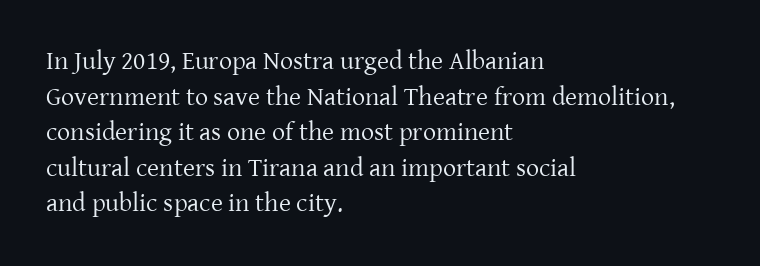
Q: Is the text bold? A: No.
Q: Is the text italic (slanted)? A: No, it is upright.
Q: Is the text underlined? A: No.
Q: How is the paragraph aligned? A: Left-aligned.
Q: Is the spacing between letters normal or unusually wide? A: Normal.
Q: Is the spacing between lines tight, normal or loose? A: Normal.
